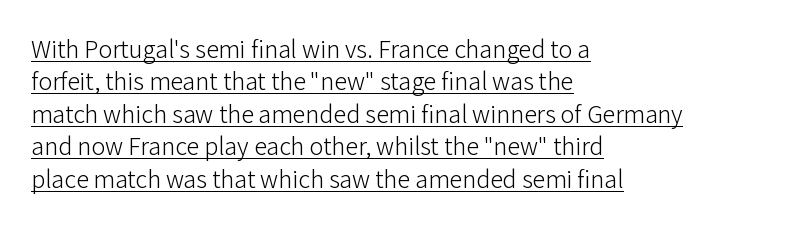
{"italic": "no", "bold": "no", "underline": "yes", "align": "left", "line_spacing": "normal", "line_spacing_ratio": 1.25, "letter_spacing": "normal", "letter_spacing_em": 0.0, "glyph_px": 26}
